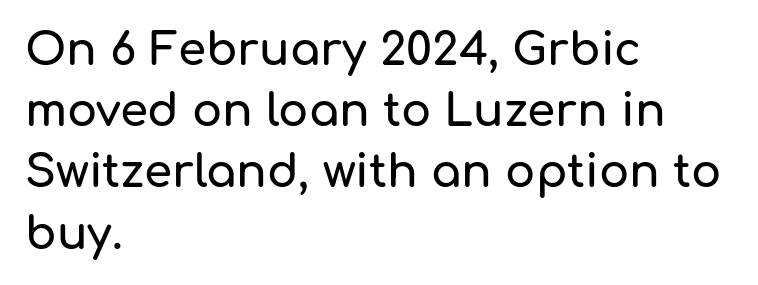
The tracking reads as untouched default to a designer's eye. A sans-serif font was chosen for this passage. Line spacing here is normal. The rag falls on the right side of this text block. The type sits square on the baseline with zero lean. The letters advance in unequal steps, a hallmark of proportional type.
